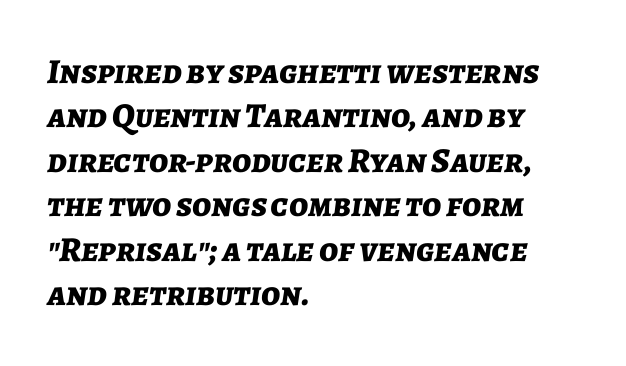
Q: Is the text bold? A: Yes.
Q: Is the text italic (slanted)? A: Yes, it leans right by about 7 degrees.
Q: Is the text underlined? A: No.
Q: How is the paragraph aligned? A: Left-aligned.
Q: Is the spacing between letters normal or unusually wide? A: Normal.
Q: Is the spacing between lines tight, normal or loose? A: Normal.
Q: Width (condensed, normal, or wide)? A: Normal.
Q: Stroke contrast? A: Low.
Q: x-height? A: Medium.
Q: Monospaced? A: No.
